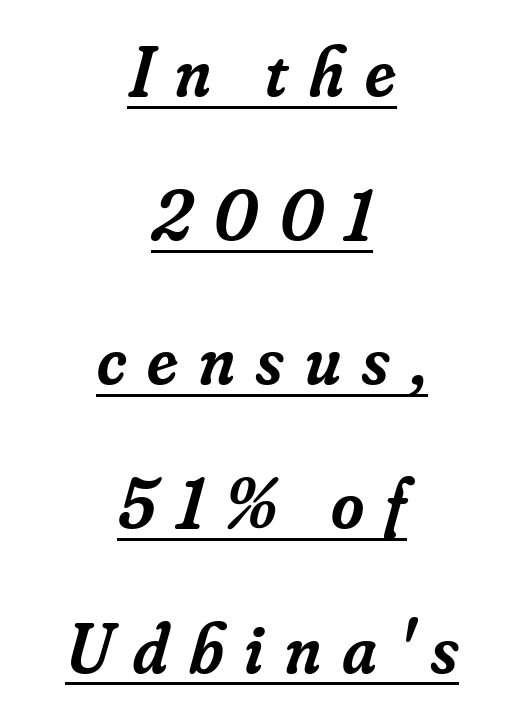
Q: Is the text bold? A: Semi-bold.
Q: Is the text italic (slanted)? A: Yes, it leans right by about 16 degrees.
Q: Is the typeface a serif or a sans-serif typeface? A: Serif.
Q: Is the text underlined? A: Yes.
Q: How is the paragraph aligned? A: Centered.
Q: Is the spacing between letters normal or unusually wide? A: Unusually wide.
Q: Is the spacing between lines tight, normal or loose? A: Loose.
Q: Width (condensed, normal, or wide)? A: Normal.
Q: Stroke contrast? A: Low.
Q: x-height? A: Small.
Q: Monospaced? A: No.
